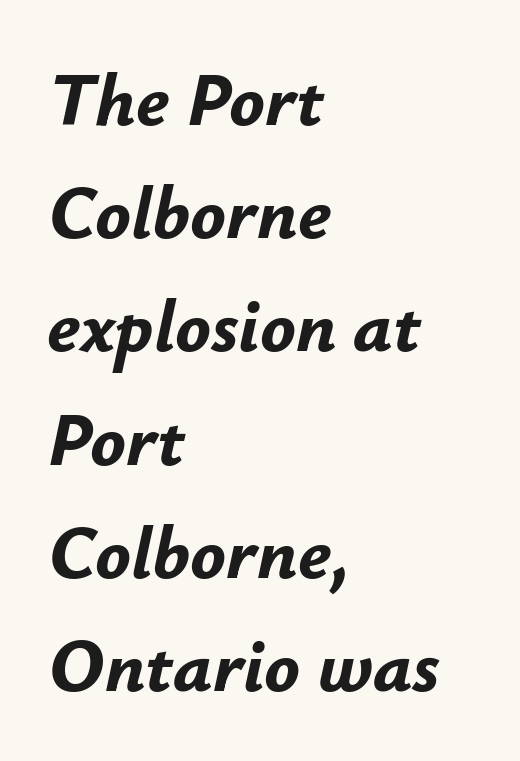
Q: Is the text bold? A: Yes.
Q: Is the text italic (slanted)? A: Yes, it leans right by about 12 degrees.
Q: Is the text underlined? A: No.
Q: How is the paragraph aligned? A: Left-aligned.
Q: Is the spacing between letters normal or unusually wide? A: Normal.
Q: Is the spacing between lines tight, normal or loose? A: Normal.
Q: Width (condensed, normal, or wide)? A: Normal.
Q: Stroke contrast? A: Low.
Q: x-height? A: Small.
Q: Monospaced? A: No.
